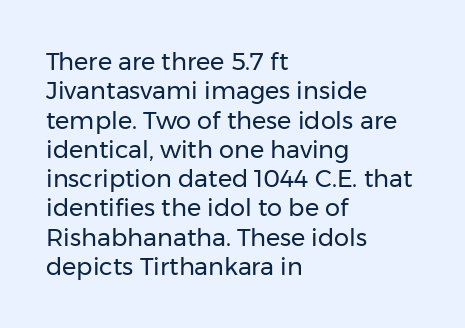
The image shows 24 px text type, upright; set left-aligned, line spacing 1.22x, normal letter spacing, not underlined.
